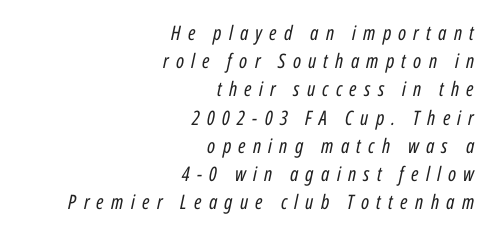
{"italic": "yes", "lean": "right", "slant_degrees": 12, "bold": "no", "underline": "no", "align": "right", "line_spacing": "normal", "line_spacing_ratio": 1.41, "letter_spacing": "wide", "letter_spacing_em": 0.36, "glyph_px": 20}
